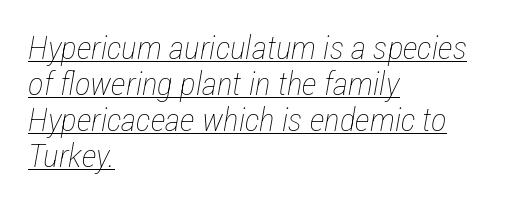
The image shows 33 px thin, condensed type, italic (leaning right); set left-aligned, tight line spacing (1.09x), normal letter spacing, underlined; low stroke contrast and a medium x-height.
